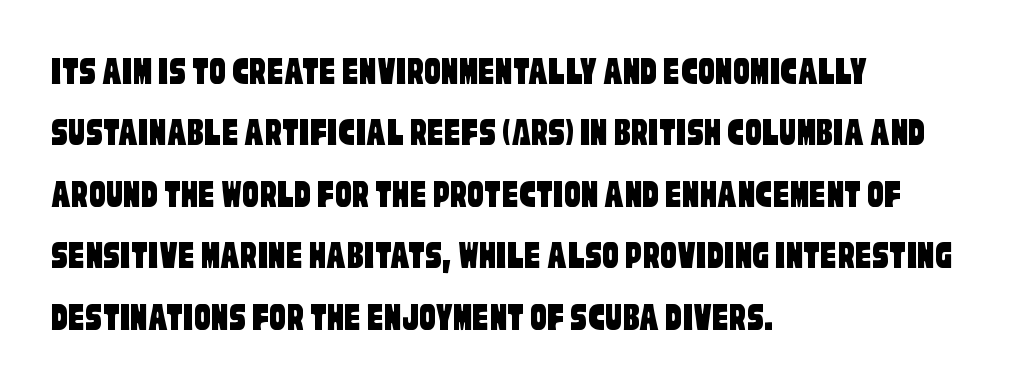
The image shows 41 px condensed sans-serif type; set left-aligned, normal line spacing (1.5x), normal letter spacing, not underlined; low stroke contrast and a large x-height.
